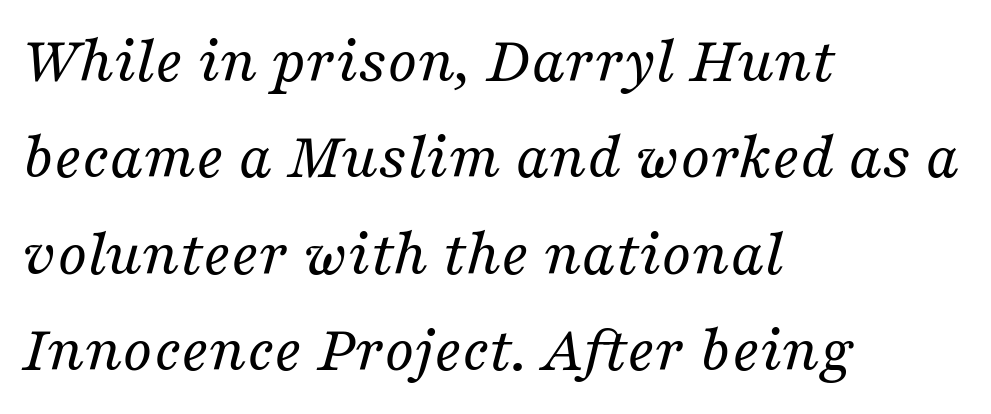
{"serif": "yes", "italic": "yes", "lean": "right", "slant_degrees": 16, "bold": "no", "weight": "regular", "width": "normal", "stroke_contrast": "medium", "x_height": "medium", "monospaced": "no", "underline": "no", "align": "left", "line_spacing": "normal", "line_spacing_ratio": 1.46, "letter_spacing": "normal", "letter_spacing_em": 0.0, "glyph_px": 66}
